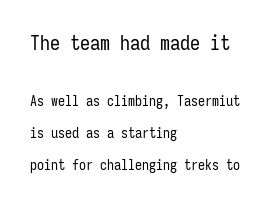
Q: Is the text bold? A: No.
Q: Is the text italic (slanted)? A: No, it is upright.
Q: Is the text underlined? A: No.
Q: How is the paragraph aligned? A: Left-aligned.
Q: Is the spacing between letters normal or unusually wide? A: Normal.
Q: Is the spacing between lines tight, normal or loose? A: Loose.
Q: Which block of text is set in a larger size, the first (top) or the second (bottom)? A: The first (top) one.
